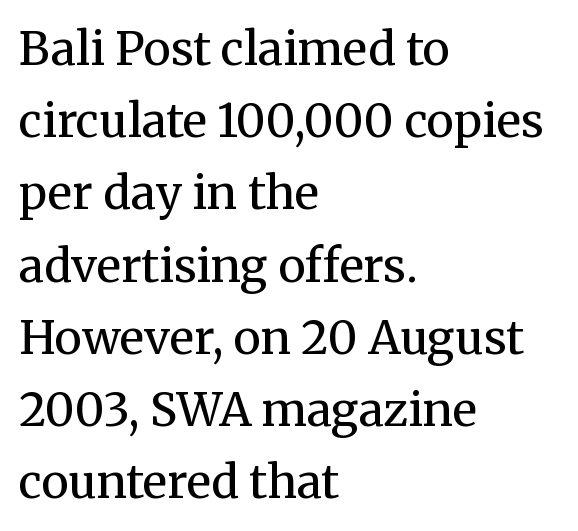
Q: Is the text bold? A: No.
Q: Is the text italic (slanted)? A: No, it is upright.
Q: Is the typeface a serif or a sans-serif typeface? A: Serif.
Q: Is the text underlined? A: No.
Q: How is the paragraph aligned? A: Left-aligned.
Q: Is the spacing between letters normal or unusually wide? A: Normal.
Q: Is the spacing between lines tight, normal or loose? A: Normal.
Q: Width (condensed, normal, or wide)? A: Normal.
Q: Stroke contrast? A: Medium.
Q: x-height? A: Medium.
Q: Monospaced? A: No.
